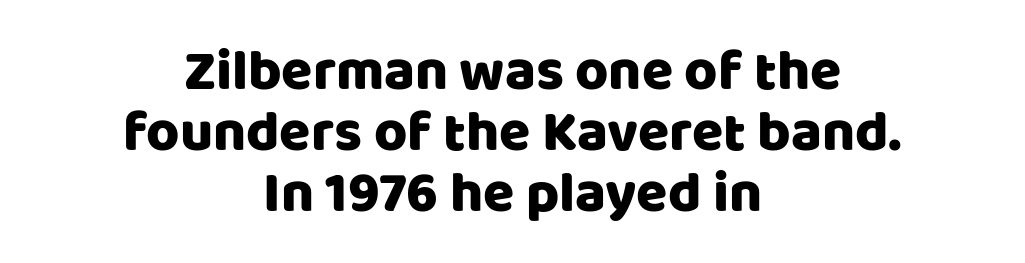
The image shows 57 px sans-serif type, upright; set centered, tight line spacing (1.07x), normal letter spacing, not underlined; low stroke contrast and a large x-height.
